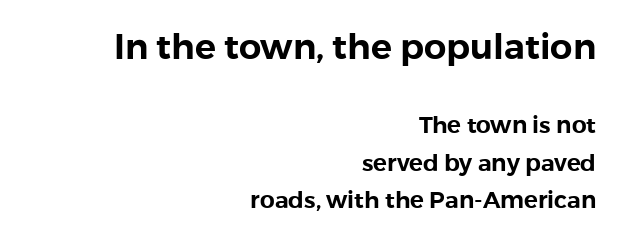
The image shows 35 px sans-serif type, upright; set right-aligned, normal line spacing (1.63x), normal letter spacing, not underlined; the first (top) block is 1.52x larger; a medium x-height.
